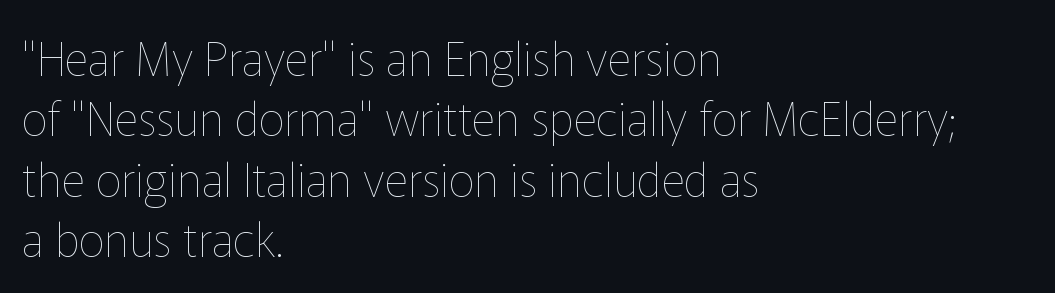
The image shows 46 px thin type, upright; set left-aligned, normal line spacing (1.31x), normal letter spacing, not underlined; low stroke contrast and a medium x-height.
